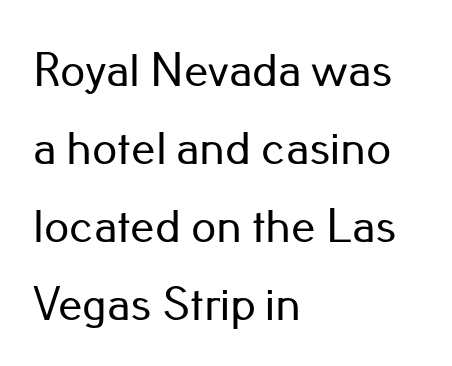
The image shows 49 px sans-serif type, upright; set left-aligned, normal line spacing (1.59x), normal letter spacing, not underlined; low stroke contrast and a small x-height.
